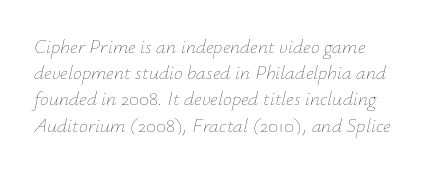
Regarding leading, the lines here are spaced in the standard way. The words here are not underlined. The weight tops out at a normal text grade. The glyphs look as if they've been sheared to an angle. Tracking value appears to be zero — textbook default spacing.
